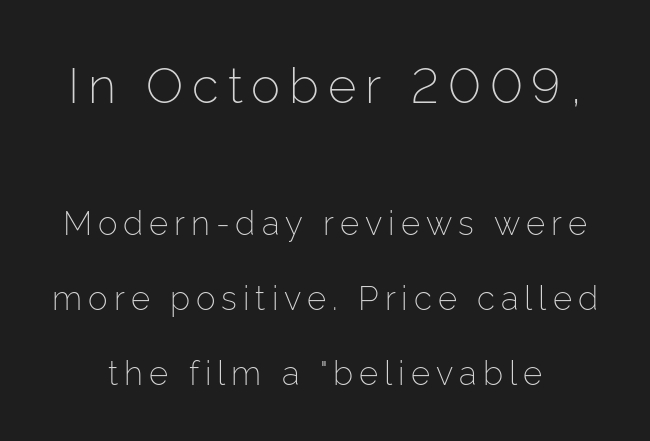
This sample has the flowing, uneven cadence of proportional lettering. Leading: increased. You can tell from the bare stems that sans-serif type was used. Ascenders rise straight up at ninety degrees. Plain, unruled lines of type.
